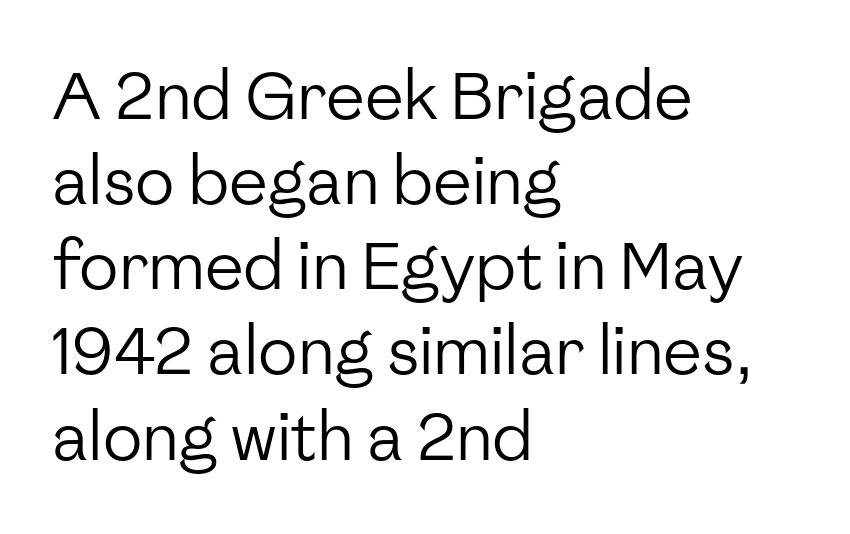
This is roman type, the default non-slanted kind. Just letters on the line, the space beneath them empty. Note: no serifs on the glyphs. Rows of type keep a routine distance in the vertical direction.
